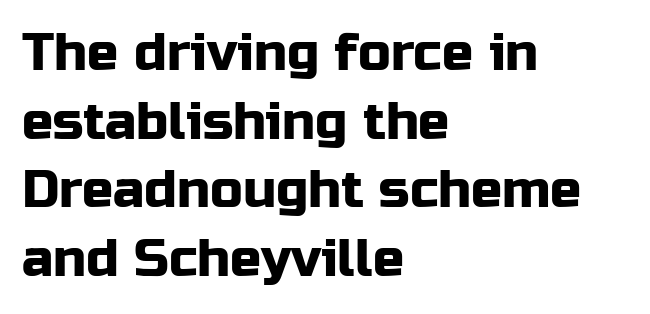
Honestly, there is no underline to notice here at all. Note: no serifs on the glyphs. Notice how the stems are strictly vertical — no italics here. Does the copy run flush right? No — it runs flush left.
